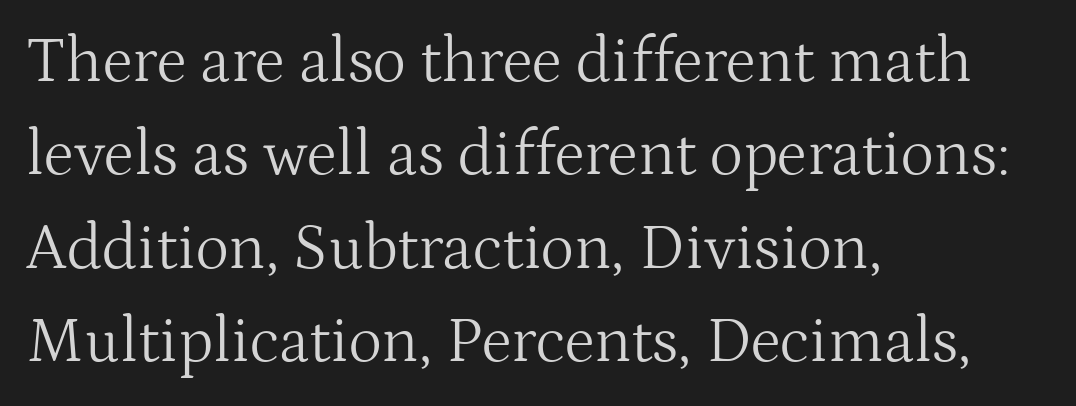
Spacing verdict: proportional, widths tailored to each character. Heaviness? Minimal to ordinary, like unemphasized prose. Look at the bottom of the vertical strokes: they flare into serifs here. Alignment: flush left. Standard letterfit; no display-style spreading of the glyphs. Is there any slant? The stems are plumb.
